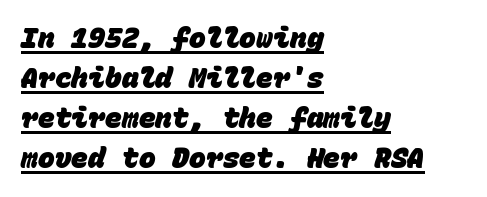
Each word holds together tightly as a unit, with standard inter-letter gaps. These lines sit exactly where default settings would place them. Serifs: no, the terminals of the letterforms are clean. Is this a fixed-width face? Yes — each glyph sits in an identical cell. The rendering uses a bold face; every stroke is thick and dark.
